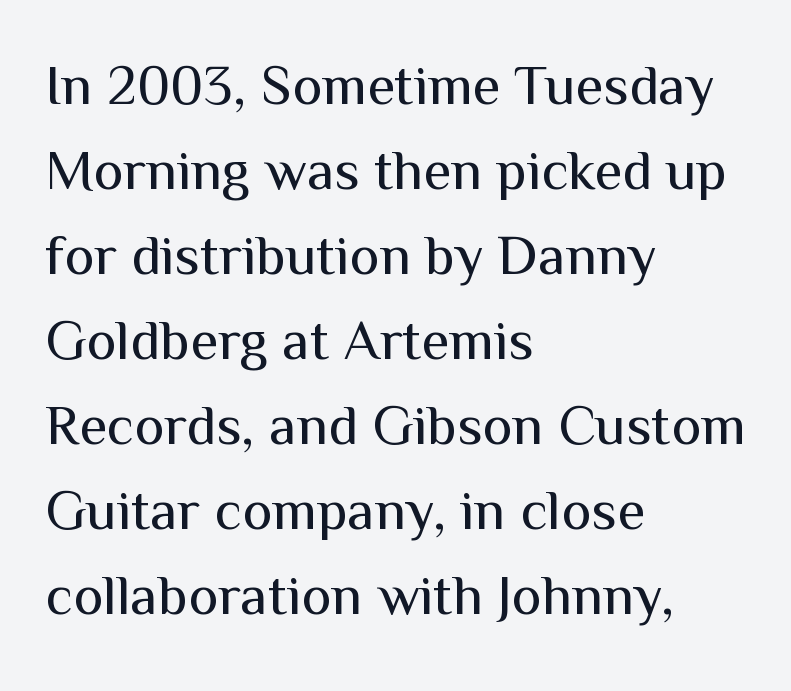
The image shows 57 px regular-weight sans-serif type, upright; set left-aligned, normal line spacing (1.49x), normal letter spacing, not underlined; medium stroke contrast and a medium x-height.
